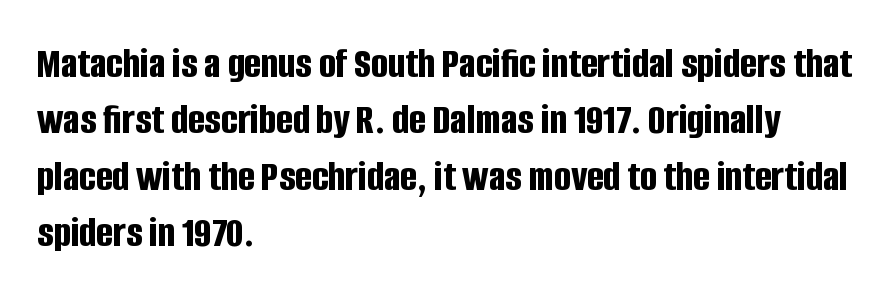
The image shows 44 px bold, condensed sans-serif type, upright; set left-aligned, normal line spacing (1.28x), normal letter spacing, not underlined; low stroke contrast and a large x-height.
